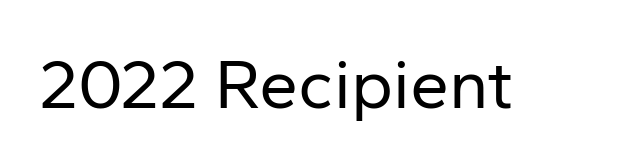
Vertical stems look standard width or narrower in stroke. The glyphs are unaccompanied by any horizontal stroke below them. Unlike italic type, these characters show no tilt at all. Honestly, the letter spacing is just normal — you wouldn't notice it. Varying glyph widths throughout — classic text-font behaviour.
